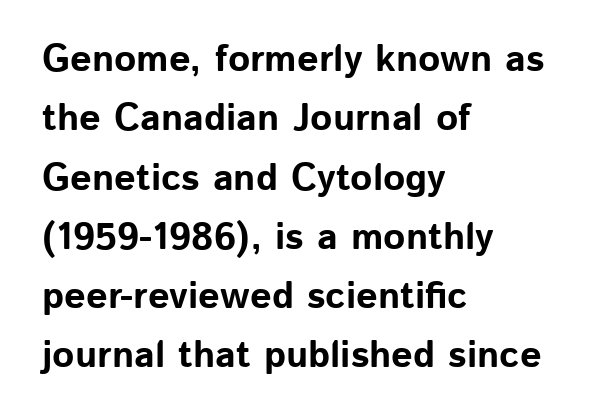
The image shows 38 px bold sans-serif type, upright; set left-aligned, normal line spacing (1.56x), normal letter spacing, not underlined; low stroke contrast and a medium x-height.
